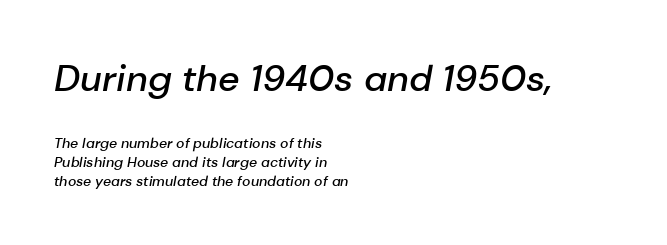
Does extra space separate the letters? No, they use regular spacing. This sample has the flowing, uneven cadence of proportional lettering. Letters rest on an invisible, unmarked baseline. When letters slant like this, we call the style italic.
